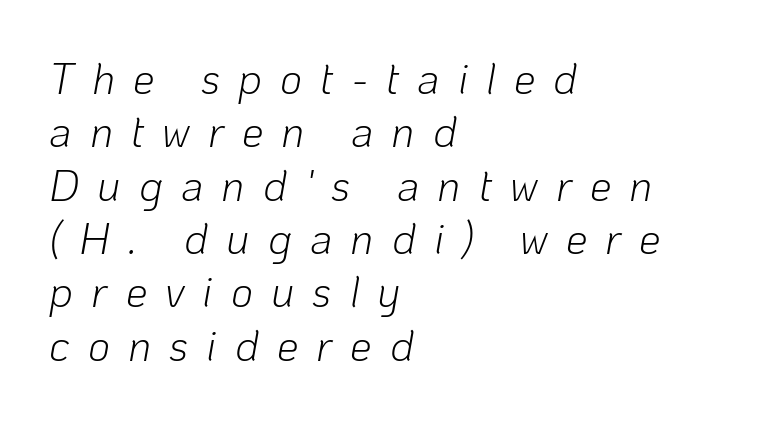
Only glyphs here, with clear space below each row. There's an unmistakable incline to the writing here. The lines are quadded left. The letters advance in unequal steps, a hallmark of proportional type. Weight class: somewhere from thin through regular. The face used here is rendered with a markedly widened letterfit.
